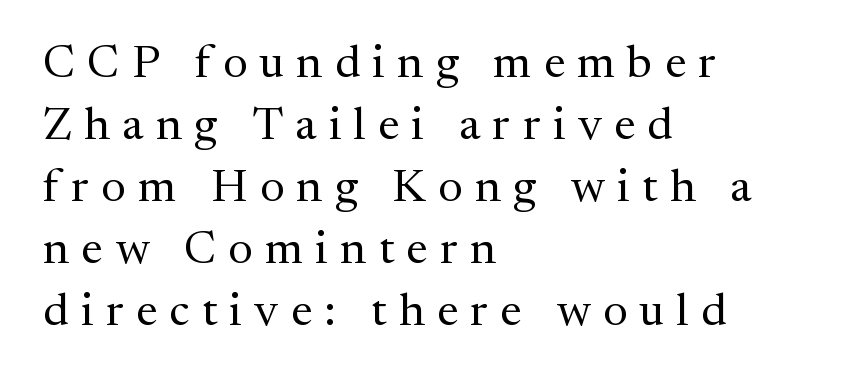
{"serif": "yes", "italic": "no", "bold": "no", "weight": "regular", "width": "normal", "stroke_contrast": "medium", "x_height": "medium", "monospaced": "no", "underline": "no", "align": "left", "line_spacing": "normal", "line_spacing_ratio": 1.35, "letter_spacing": "wide", "letter_spacing_em": 0.27, "glyph_px": 46}
